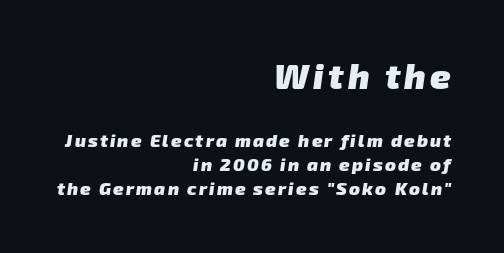
Do the characters align in a grid? No, the font is proportional. Block one is the big one; block two sits smaller underneath. A typesetter would label this face a sans. Rule under the text: the space is simply empty. One-word summary of the alignment: right.
